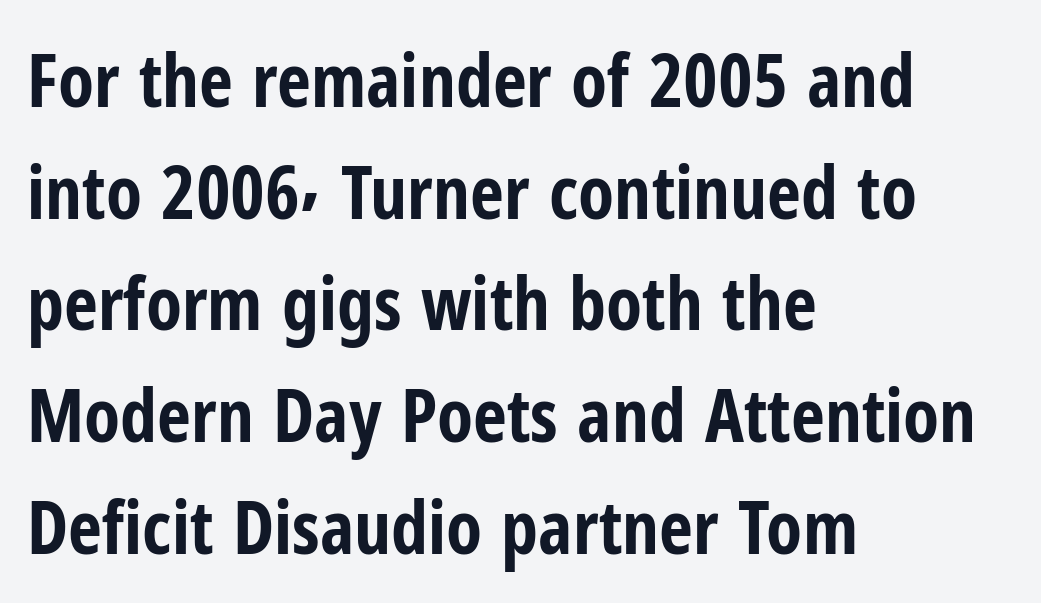
The image shows 74 px bold, condensed sans-serif type, upright; set left-aligned, normal line spacing (1.51x), normal letter spacing, not underlined; low stroke contrast and a medium x-height.
